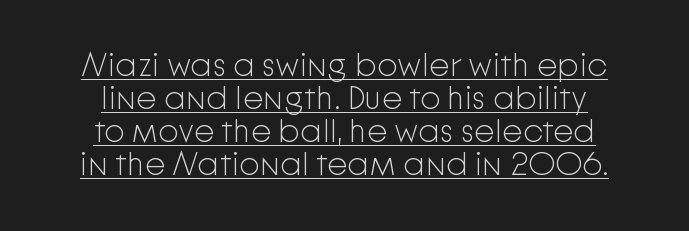
The image shows 33 px light sans-serif type, upright; set centered, tight line spacing (1.0x), normal letter spacing, underlined; low stroke contrast and a medium x-height.
